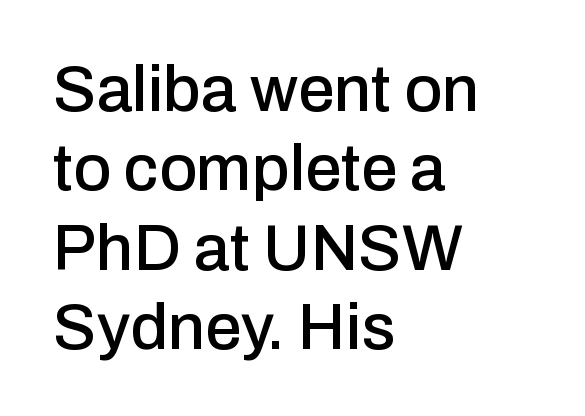
{"serif": "no", "italic": "no", "width": "normal", "stroke_contrast": "low", "x_height": "medium", "monospaced": "no", "underline": "no", "align": "left", "line_spacing_ratio": 1.22, "letter_spacing": "normal", "letter_spacing_em": 0.0, "glyph_px": 65}
